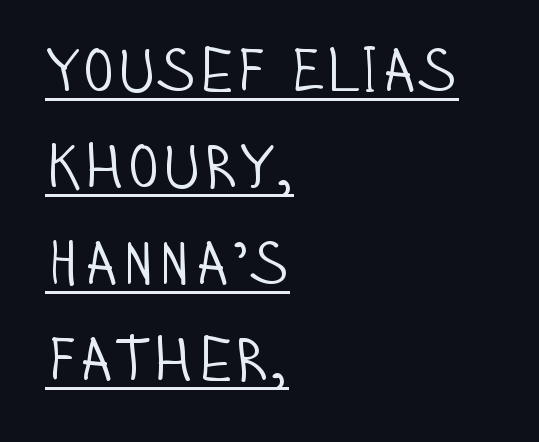
The lettering holds an erect, upright posture throughout. Each letter's strokes conclude bluntly, with no projecting serifs. Looks like regular typesetting: each glyph gets only the width it needs. No chunkiness to these letters — they're not bold.
